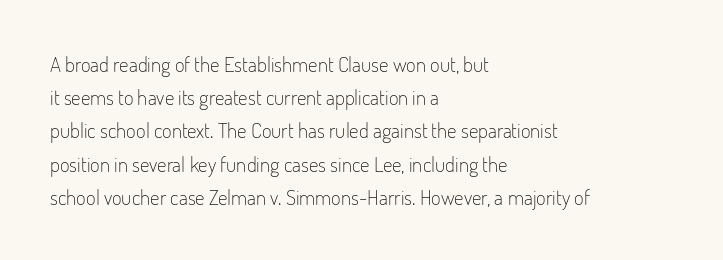
The face looks like a standard text weight, possibly lighter. Short and long lines alike share a common starting point at left. Vertically, the passage feels balanced, rows spaced as you'd expect. A bare baseline throughout the passage. Here the glyphs are tracked normally, forming tight word shapes.
